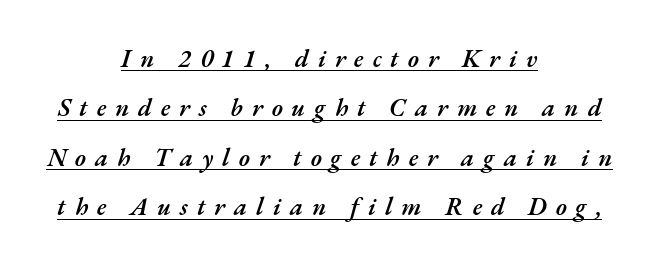
The image shows 25 px text type, italic (leaning right); set centered, loose line spacing (1.98x), unusually wide letter spacing (+0.36 em), underlined.
